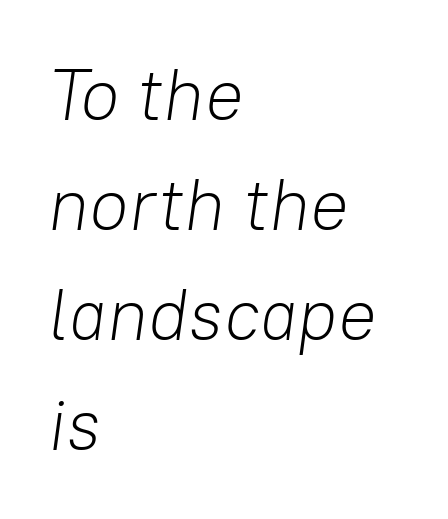
{"italic": "yes", "lean": "right", "slant_degrees": 8, "bold": "no", "weight": "light", "width": "normal", "stroke_contrast": "low", "x_height": "medium", "monospaced": "no", "underline": "no", "align": "left", "line_spacing": "normal", "line_spacing_ratio": 1.53, "letter_spacing": "normal", "letter_spacing_em": 0.0, "glyph_px": 72}
